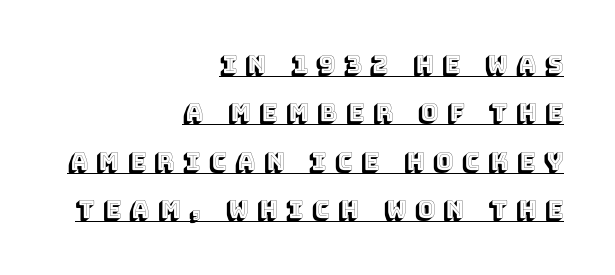
You could only call the tracking loose — the letters float apart. The face used here appears with an underline applied. Does the lettering tilt? It doesn't — this is upright. What's the leading like? Stretched, with rows far apart. The ragged edge is on the left, which tells us the setting is flush right.
